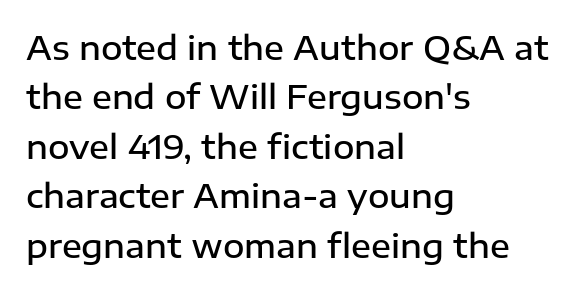
The image shows 33 px semibold sans-serif type, upright; set left-aligned, normal line spacing (1.5x), normal letter spacing, not underlined; low stroke contrast and a medium x-height.
